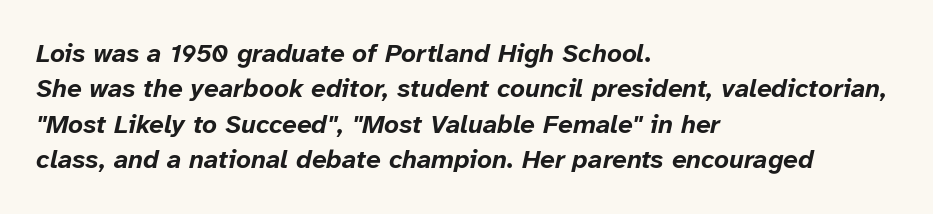
Q: Is the text bold? A: Yes.
Q: Is the text italic (slanted)? A: Yes, it leans right by about 12 degrees.
Q: Is the text underlined? A: No.
Q: How is the paragraph aligned? A: Left-aligned.
Q: Is the spacing between letters normal or unusually wide? A: Normal.
Q: Is the spacing between lines tight, normal or loose? A: Normal.
